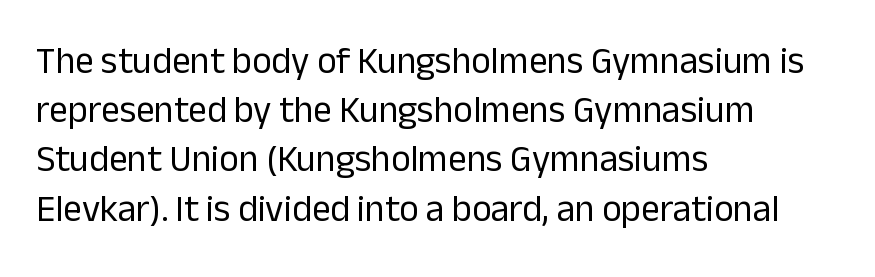
The image shows 37 px regular-weight sans-serif type, upright; set left-aligned, normal line spacing (1.33x), normal letter spacing, not underlined; low stroke contrast and a medium x-height.
